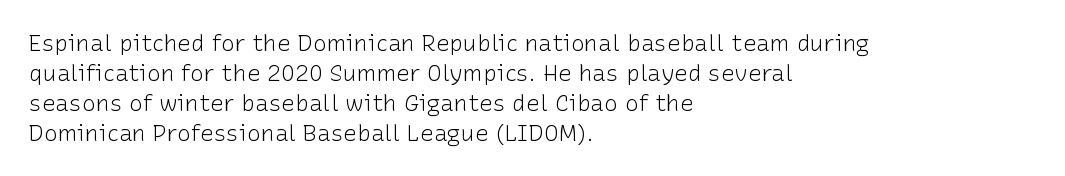
Q: Is the text bold? A: No.
Q: Is the text italic (slanted)? A: No, it is upright.
Q: Is the text underlined? A: No.
Q: How is the paragraph aligned? A: Left-aligned.
Q: Is the spacing between letters normal or unusually wide? A: Normal.
Q: Is the spacing between lines tight, normal or loose? A: Normal.
